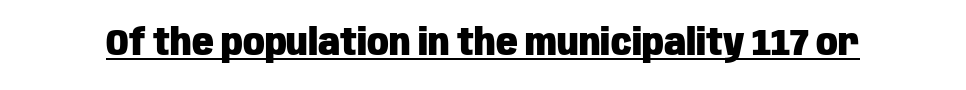
Tracking here is standard; glyphs follow each other at the usual distance. These lines are rendered in a variable-pitch font. This rendering employs a face without finishing strokes, i.e., a sans-serif. Students, this is bold: see how much ink each stroke carries. Looks like someone drew a line under every word here.
